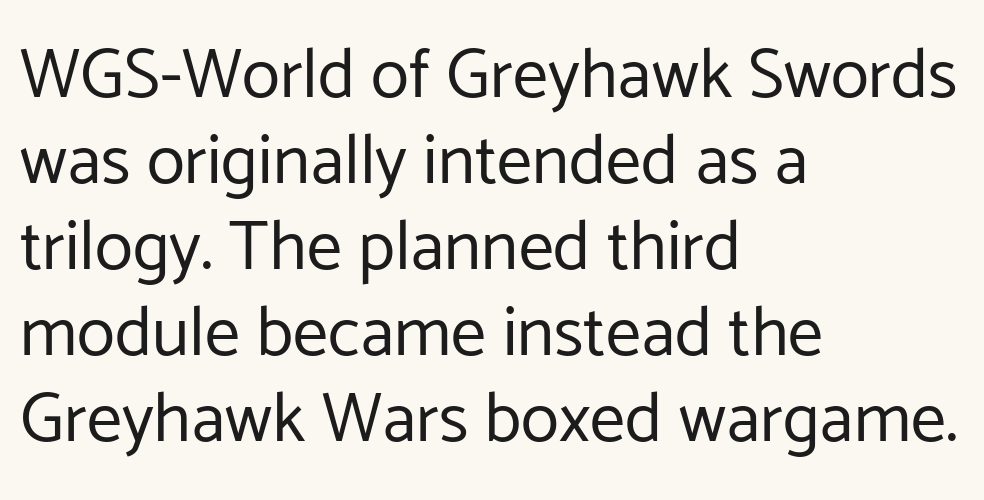
Each letter keeps its own natural width here, so spacing adapts to shape. No italicization has been applied; the sample stays upright. The glyphs in this specimen are sans serif. Unmarked baselines from the first word to the last. Visually the block forms a straight wall on the left and a jagged coastline on the right.
